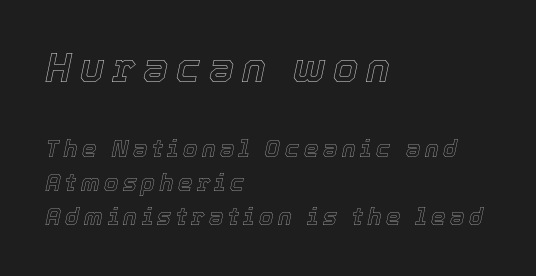
Q: Is the text italic (slanted)? A: Yes, it leans right by about 12 degrees.
Q: Is the text underlined? A: No.
Q: How is the paragraph aligned? A: Left-aligned.
Q: Is the spacing between letters normal or unusually wide? A: Unusually wide.
Q: Is the spacing between lines tight, normal or loose? A: Normal.
Q: Which block of text is set in a larger size, the first (top) or the second (bottom)? A: The first (top) one.
Q: Width (condensed, normal, or wide)? A: Normal.
Q: x-height? A: Medium.
Q: Monospaced? A: No.
